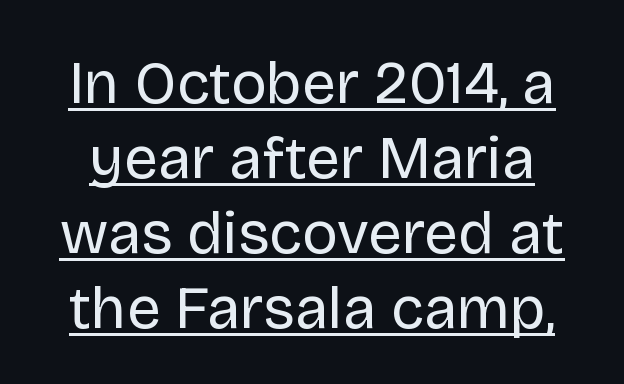
Q: Is the text bold? A: No.
Q: Is the text italic (slanted)? A: No, it is upright.
Q: Is the typeface a serif or a sans-serif typeface? A: Sans-serif.
Q: Is the text underlined? A: Yes.
Q: Is the spacing between letters normal or unusually wide? A: Normal.
Q: Is the spacing between lines tight, normal or loose? A: Normal.
Q: Width (condensed, normal, or wide)? A: Normal.
Q: Stroke contrast? A: Low.
Q: x-height? A: Large.
Q: Monospaced? A: No.
